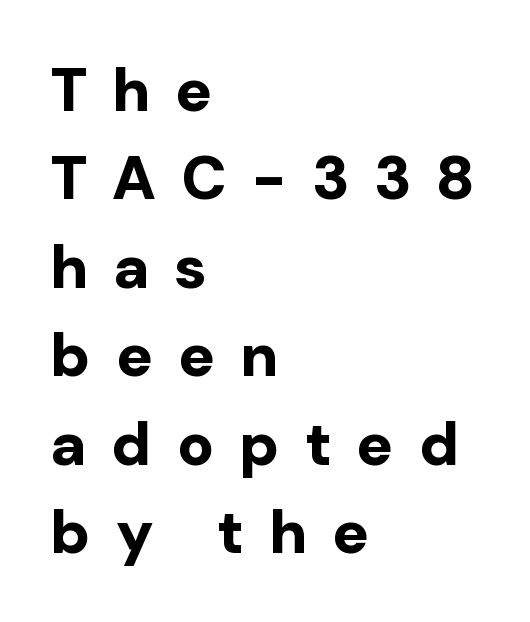
The image shows 61 px bold sans-serif type, upright; set left-aligned, normal line spacing (1.45x), unusually wide letter spacing (+0.41 em), not underlined; low stroke contrast and a medium x-height.
